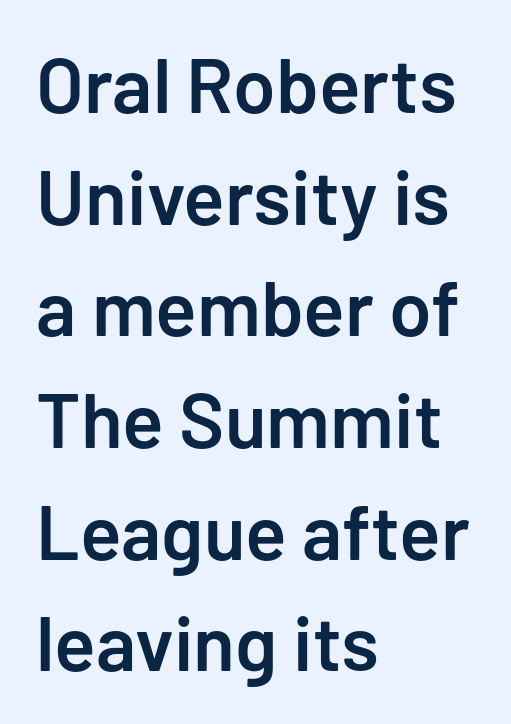
The image shows 77 px semibold sans-serif type, upright; set left-aligned, normal line spacing (1.45x), normal letter spacing, not underlined; low stroke contrast and a medium x-height.
